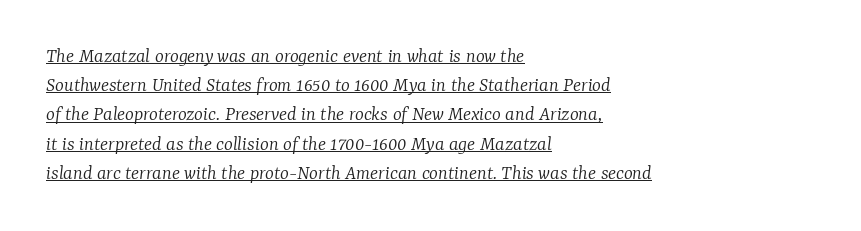
Q: Is the text bold? A: No.
Q: Is the text italic (slanted)? A: Yes, it leans right by about 7 degrees.
Q: Is the text underlined? A: Yes.
Q: How is the paragraph aligned? A: Left-aligned.
Q: Is the spacing between letters normal or unusually wide? A: Normal.
Q: Is the spacing between lines tight, normal or loose? A: Normal.
